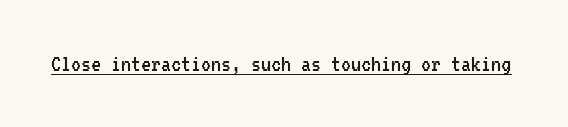
{"italic": "no", "bold": "no", "underline": "yes", "letter_spacing": "normal", "letter_spacing_em": 0.0, "glyph_px": 25}
